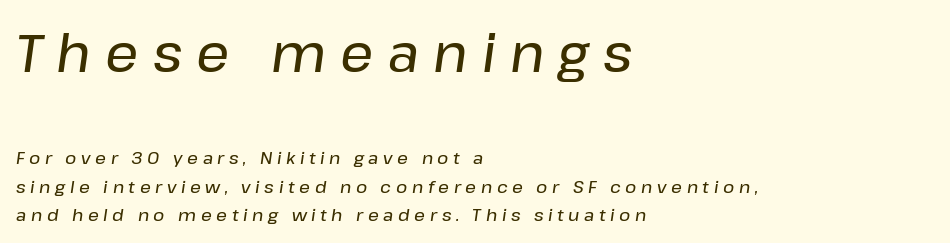
The image shows 52 px text type, italic (leaning right); set left-aligned, normal line spacing (1.68x), unusually wide letter spacing (+0.27 em), not underlined; the first (top) block is 3.06x larger; low stroke contrast and a medium x-height.
